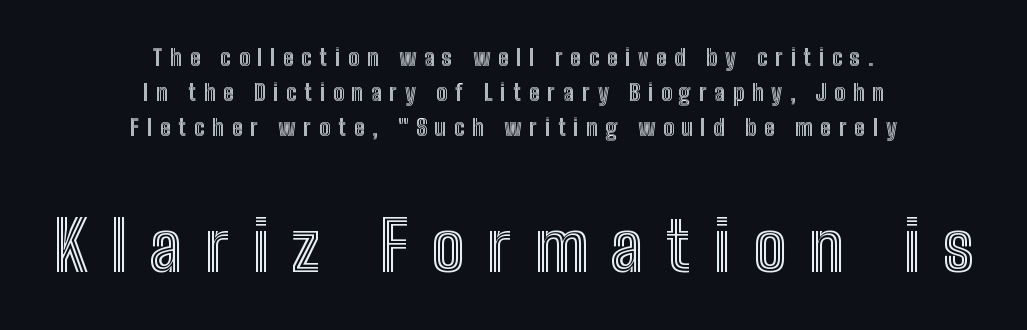
{"italic": "no", "width": "condensed", "x_height": "medium", "monospaced": "no", "underline": "no", "align": "center", "line_spacing": "normal", "line_spacing_ratio": 1.53, "letter_spacing": "wide", "letter_spacing_em": 0.33, "larger_block": "second", "size_ratio": 3.0, "glyph_px": 69}
